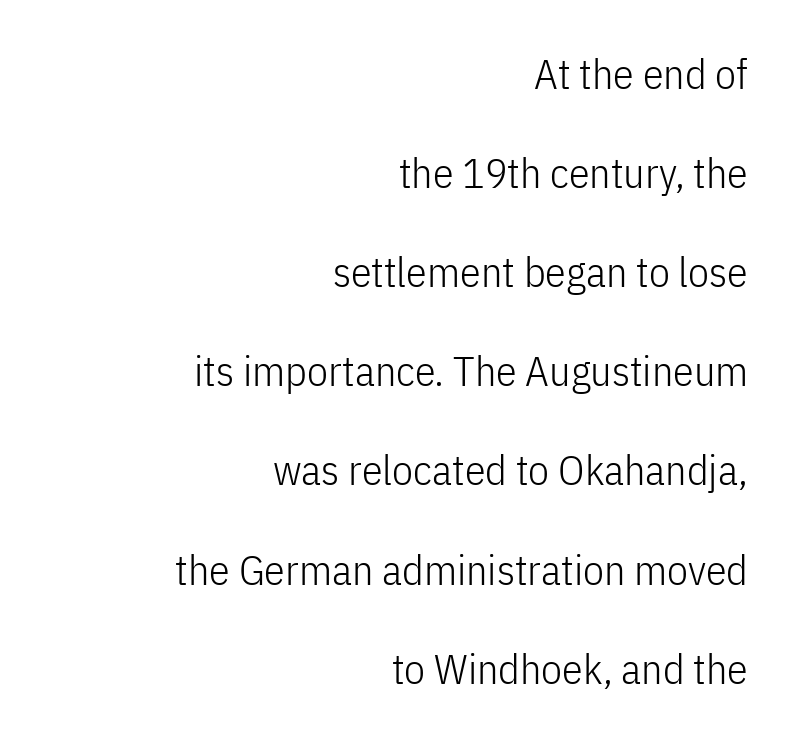
Unbolded letterforms with no extra heft. Descender tails drop into unmarked territory. Are there feet on the stems? There aren't — it's a sans. The letterforms sit shoulder to shoulder at normal distance. Notice how the passage keeps a crisp vertical edge on the right only.
